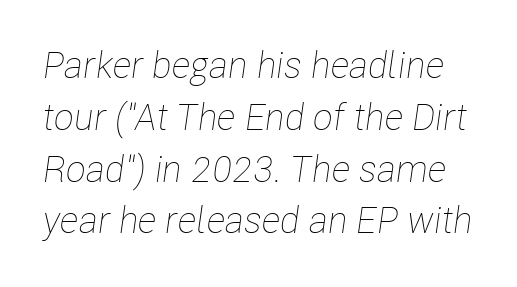
Spacing between characters is what you'd get straight out of the box. Ink coverage per letter is moderate at most. The gap between lines stays unmarked. The specimen reads as italic at a glance. The letters advance in unequal steps, a hallmark of proportional type. The designer left line spacing at the default.
